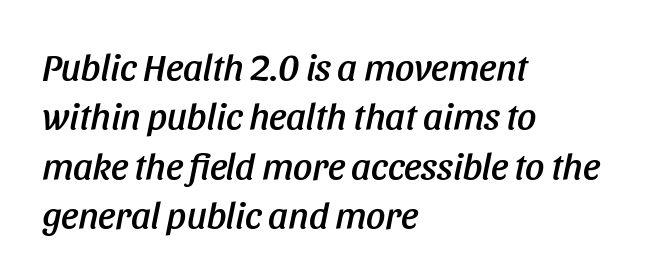
Characters are canted at an angle relative to the baseline's perpendicular. The space directly below the letters is spotless. Looks like regular typesetting: each glyph gets only the width it needs. Tracking value appears to be zero — textbook default spacing. The lines sit at an ordinary, default distance from one another.
